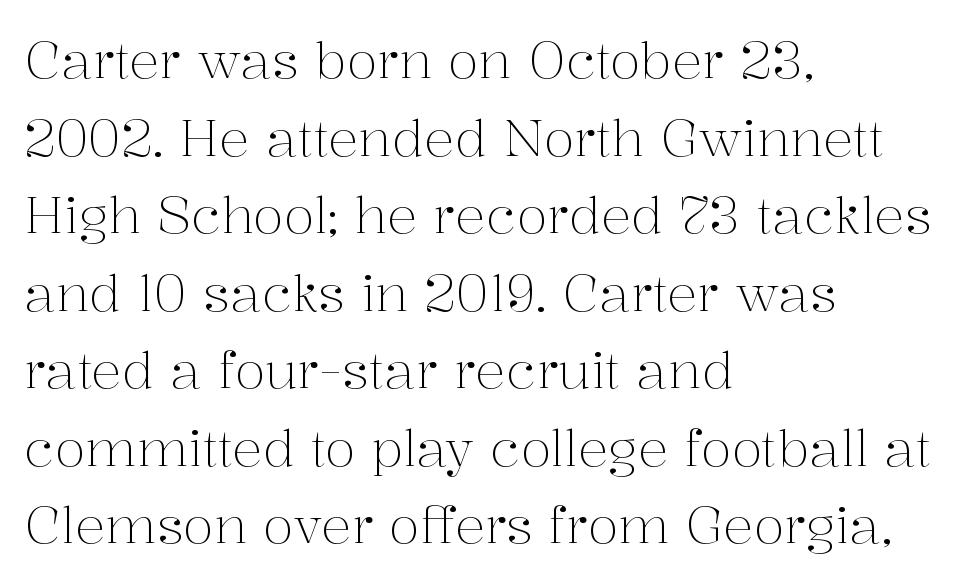
{"serif": "yes", "italic": "no", "bold": "no", "weight": "light", "width": "normal", "stroke_contrast": "medium", "x_height": "medium", "monospaced": "no", "underline": "no", "align": "left", "line_spacing": "normal", "line_spacing_ratio": 1.52, "letter_spacing": "normal", "letter_spacing_em": 0.0, "glyph_px": 51}
